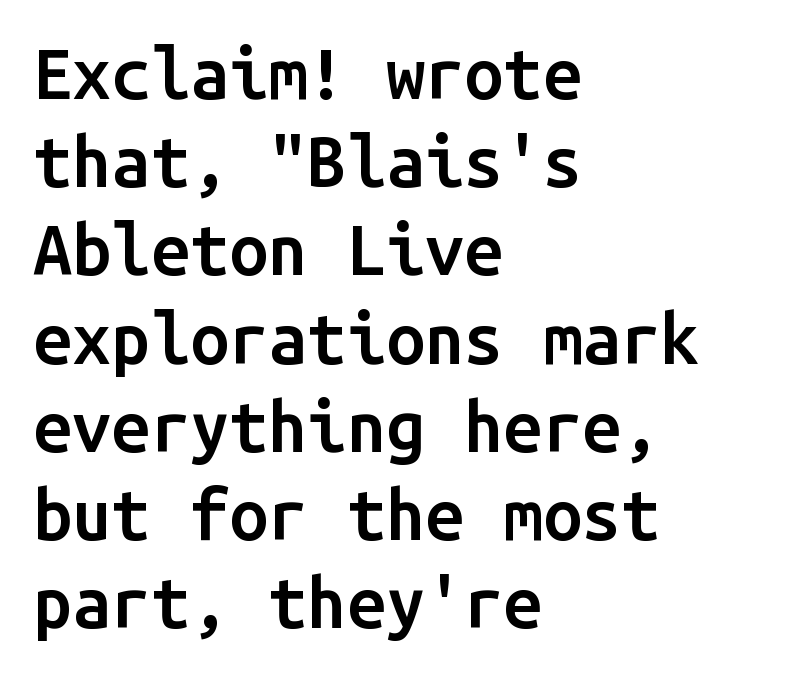
{"serif": "no", "italic": "no", "bold": "semi", "weight": "semibold", "width": "normal", "stroke_contrast": "low", "x_height": "medium", "monospaced": "yes", "underline": "no", "align": "left", "line_spacing": "normal", "line_spacing_ratio": 1.26, "letter_spacing": "normal", "letter_spacing_em": 0.0, "glyph_px": 70}
